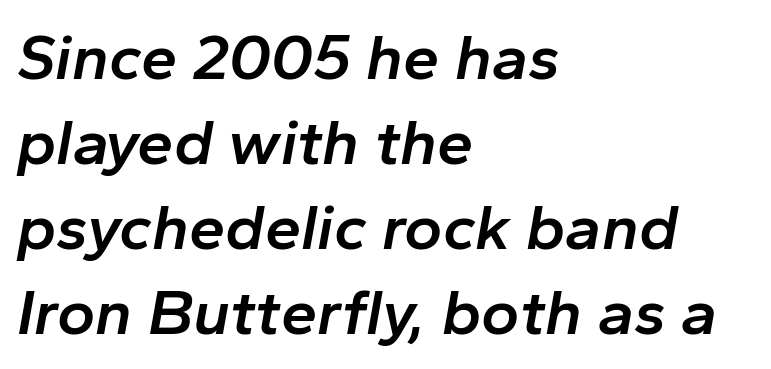
{"italic": "yes", "lean": "right", "slant_degrees": 10, "bold": "semi", "weight": "semibold", "width": "normal", "stroke_contrast": "low", "x_height": "medium", "monospaced": "no", "underline": "no", "align": "left", "line_spacing": "normal", "line_spacing_ratio": 1.31, "letter_spacing": "normal", "letter_spacing_em": 0.0, "glyph_px": 65}
